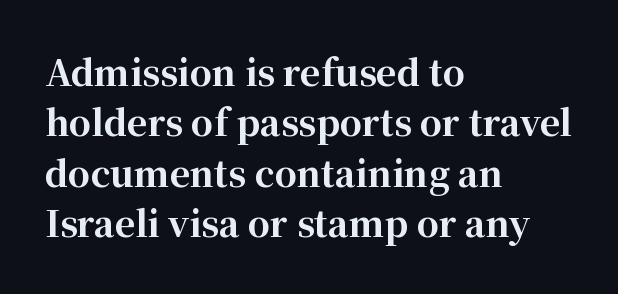
Q: Is the text bold? A: Yes.
Q: Is the text italic (slanted)? A: No, it is upright.
Q: Is the typeface a serif or a sans-serif typeface? A: Serif.
Q: Is the text underlined? A: No.
Q: How is the paragraph aligned? A: Left-aligned.
Q: Is the spacing between letters normal or unusually wide? A: Normal.
Q: Is the spacing between lines tight, normal or loose? A: Normal.
Q: Width (condensed, normal, or wide)? A: Normal.
Q: Stroke contrast? A: High.
Q: x-height? A: Medium.
Q: Monospaced? A: No.
